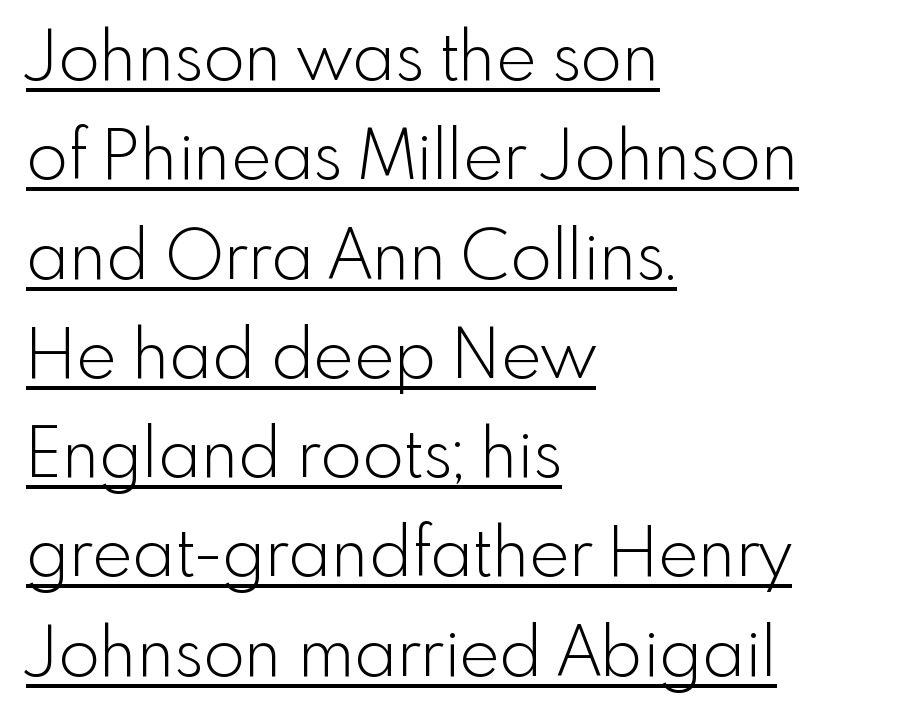
The image shows 68 px light sans-serif type, upright; set left-aligned, normal line spacing (1.46x), normal letter spacing, underlined; a small x-height.
